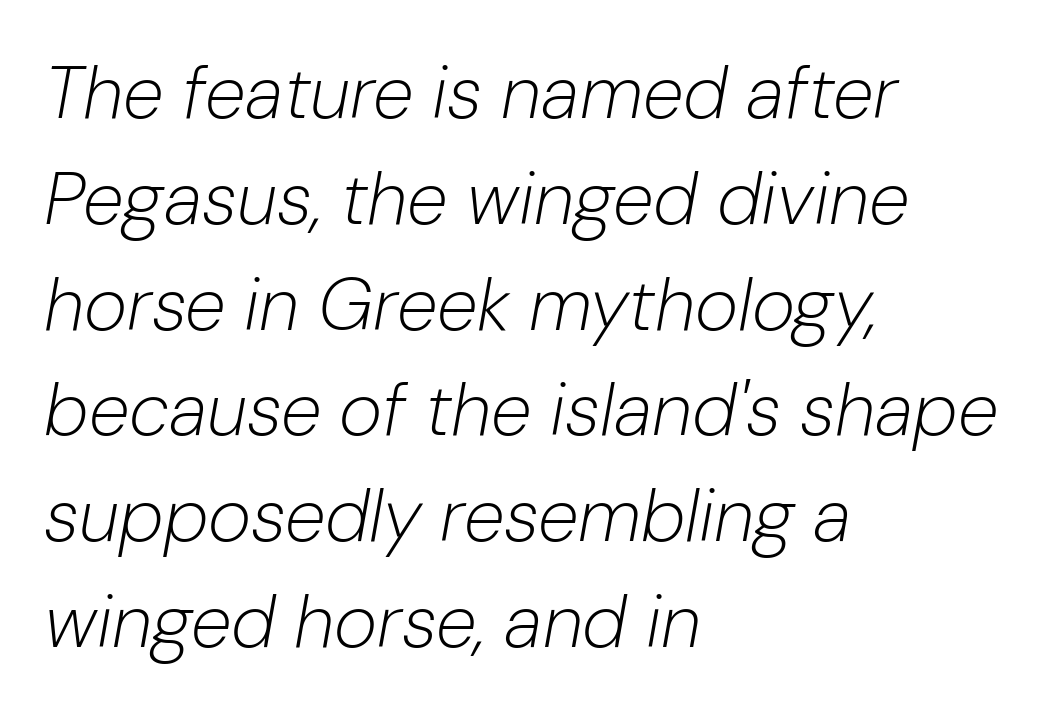
{"italic": "yes", "lean": "right", "slant_degrees": 10, "bold": "no", "weight": "light", "width": "normal", "stroke_contrast": "low", "x_height": "medium", "monospaced": "no", "underline": "no", "align": "left", "line_spacing": "normal", "line_spacing_ratio": 1.43, "letter_spacing": "normal", "letter_spacing_em": 0.0, "glyph_px": 74}
